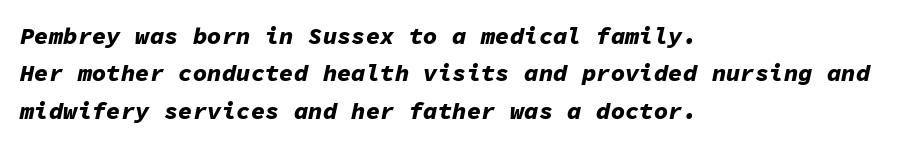
The image shows 24 px bold type, italic (leaning right); set left-aligned, normal line spacing (1.56x), normal letter spacing, not underlined.
